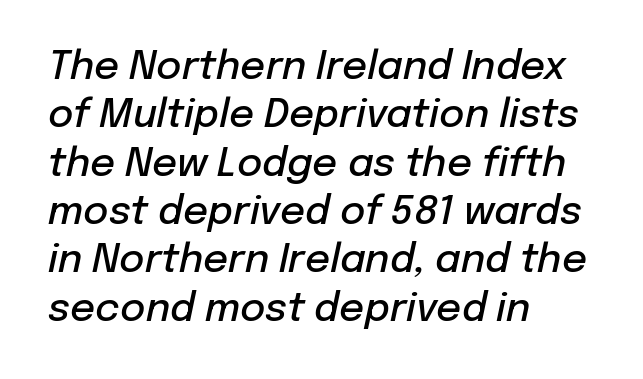
{"italic": "yes", "lean": "right", "slant_degrees": 12, "bold": "semi", "weight": "semibold", "width": "normal", "stroke_contrast": "low", "x_height": "medium", "monospaced": "no", "underline": "no", "align": "left", "line_spacing_ratio": 1.24, "letter_spacing": "normal", "letter_spacing_em": 0.0, "glyph_px": 39}
